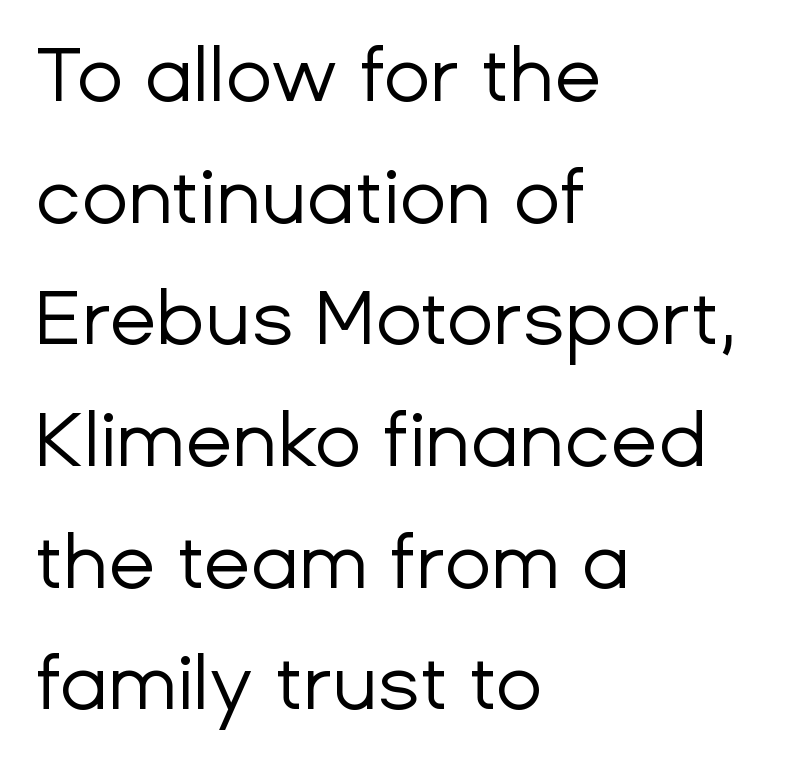
The letters stand straight up with perfectly vertical stems. The block of text has a typical density, with ordinary space between rows. Letterform terminals end flat and unadorned throughout the passage. Is the type heavy? It reads as light-to-regular instead. The line texture is even and compact thanks to regular tracking. The gap between lines stays unmarked.
